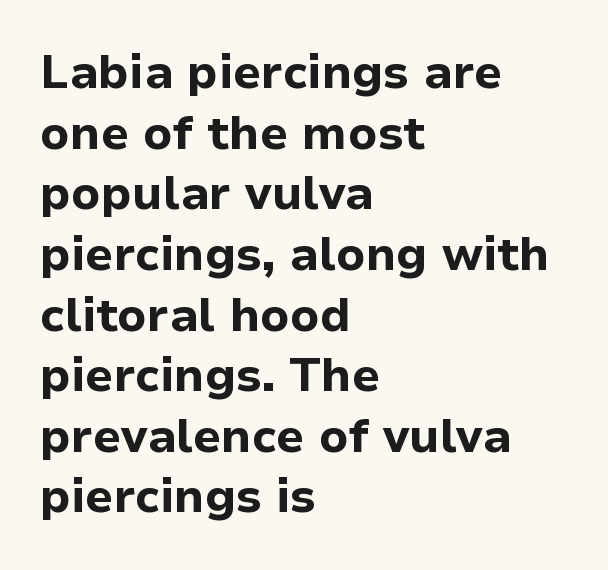
{"serif": "no", "italic": "no", "bold": "yes", "weight": "bold", "width": "normal", "stroke_contrast": "low", "x_height": "medium", "monospaced": "no", "underline": "no", "align": "left", "line_spacing": "normal", "line_spacing_ratio": 1.29, "letter_spacing": "normal", "letter_spacing_em": 0.0, "glyph_px": 47}
